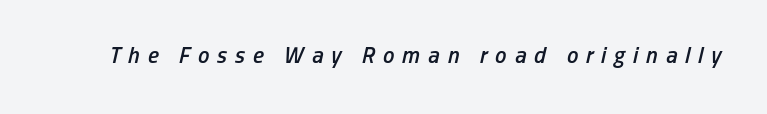
{"italic": "yes", "lean": "right", "slant_degrees": 13, "bold": "semi", "underline": "no", "letter_spacing": "wide", "letter_spacing_em": 0.34, "glyph_px": 23}
